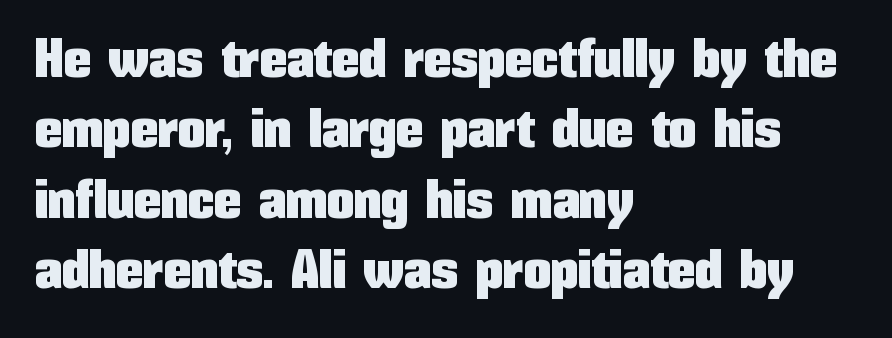
Vertically, the passage feels balanced, rows spaced as you'd expect. A bare baseline throughout the passage. The letters sit at their default tracking, neither squeezed nor spread. The characters display no serif detailing; their extremities are plain.
